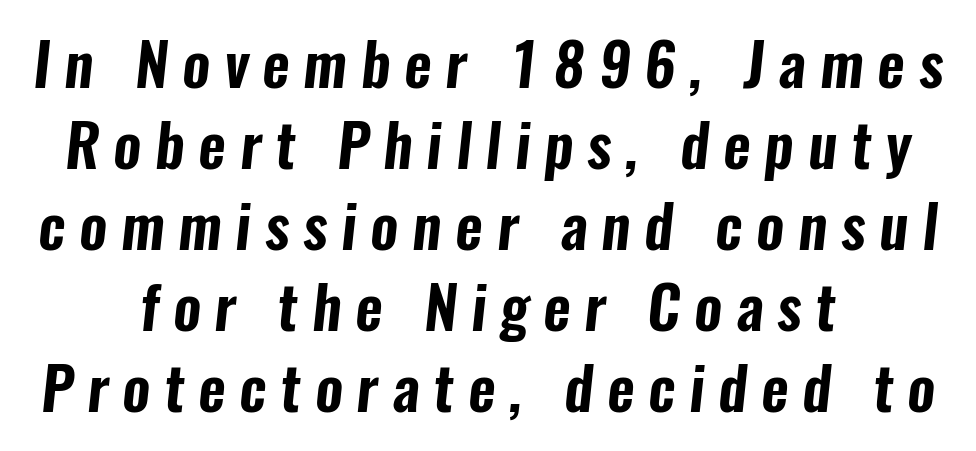
{"serif": "no", "width": "condensed", "stroke_contrast": "low", "x_height": "medium", "monospaced": "no", "underline": "no", "align": "center", "line_spacing": "normal", "line_spacing_ratio": 1.35, "letter_spacing": "wide", "letter_spacing_em": 0.23, "glyph_px": 60}
